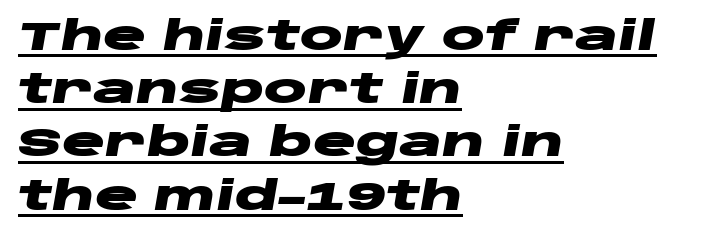
Q: Is the text bold? A: Yes.
Q: Is the text italic (slanted)? A: Yes, it leans right by about 10 degrees.
Q: Is the text underlined? A: Yes.
Q: How is the paragraph aligned? A: Left-aligned.
Q: Is the spacing between letters normal or unusually wide? A: Normal.
Q: Is the spacing between lines tight, normal or loose? A: Normal.
Q: Width (condensed, normal, or wide)? A: Wide.
Q: Stroke contrast? A: Low.
Q: x-height? A: Large.
Q: Monospaced? A: No.
